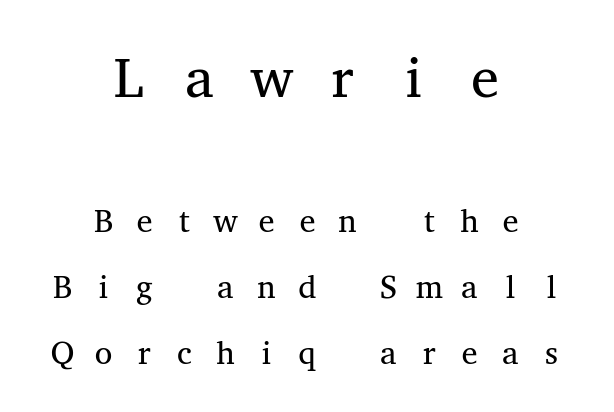
Q: Is the text bold? A: No.
Q: Is the text italic (slanted)? A: No, it is upright.
Q: Is the typeface a serif or a sans-serif typeface? A: Serif.
Q: Is the text underlined? A: No.
Q: How is the paragraph aligned? A: Centered.
Q: Is the spacing between letters normal or unusually wide? A: Unusually wide.
Q: Is the spacing between lines tight, normal or loose? A: Loose.
Q: Which block of text is set in a larger size, the first (top) or the second (bottom)? A: The first (top) one.
Q: Width (condensed, normal, or wide)? A: Wide.
Q: Stroke contrast? A: Medium.
Q: x-height? A: Medium.
Q: Monospaced? A: Yes.
